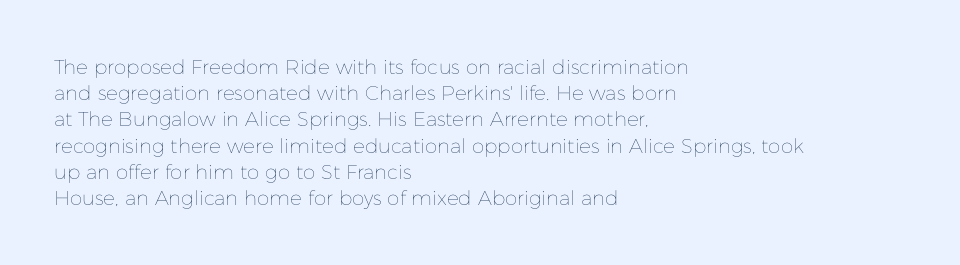
The image shows 20 px text type, upright; set left-aligned, normal line spacing (1.31x), normal letter spacing, not underlined.
